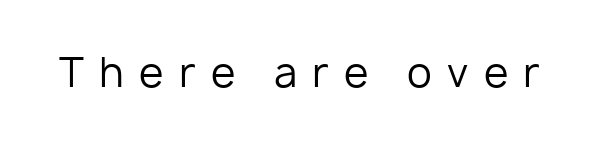
{"serif": "no", "italic": "no", "bold": "no", "weight": "regular", "width": "normal", "stroke_contrast": "low", "x_height": "medium", "monospaced": "no", "underline": "no", "letter_spacing": "wide", "letter_spacing_em": 0.38, "glyph_px": 40}
